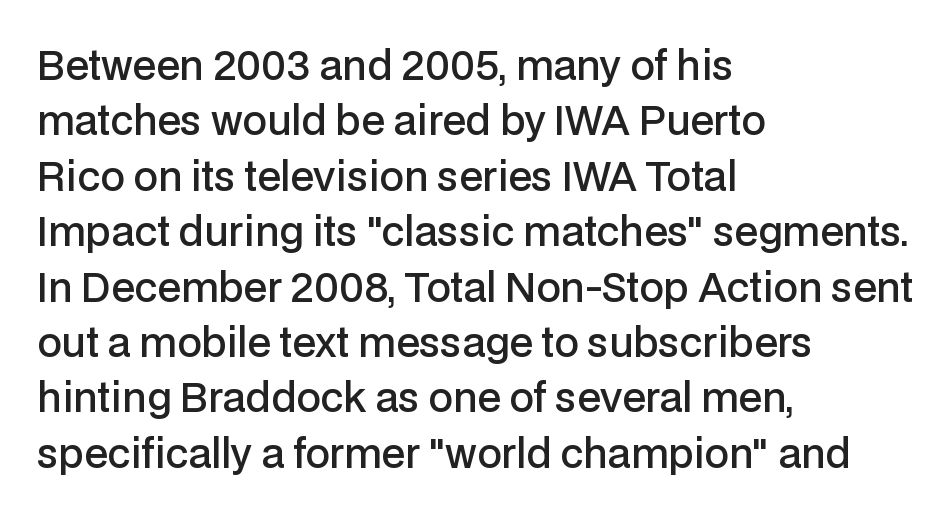
The string is rendered with underlining switched off. Emphasis by weight is partial: semibold. A typesetter would mark this as roman, not italic. The passage shown is typeset with a sans-serif family. Does the copy run flush right? No — it runs flush left.
